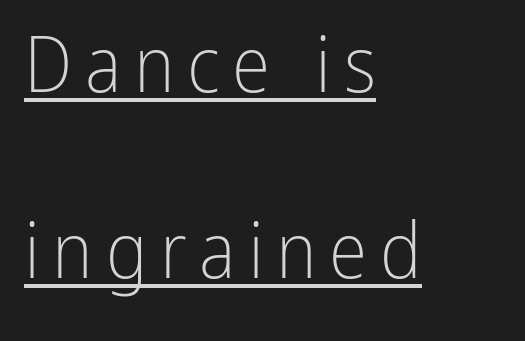
The image shows 78 px light, condensed sans-serif type, upright; set left-aligned, loose line spacing (2.39x), underlined; low stroke contrast and a medium x-height.
